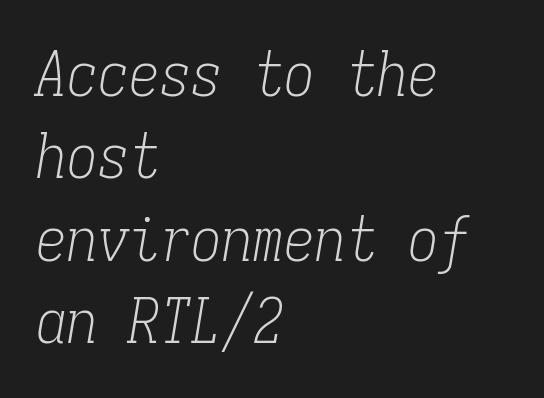
The image shows 62 px light, condensed serif type, italic (leaning right), monospaced; set left-aligned, normal line spacing (1.33x), normal letter spacing, not underlined; low stroke contrast and a medium x-height.
